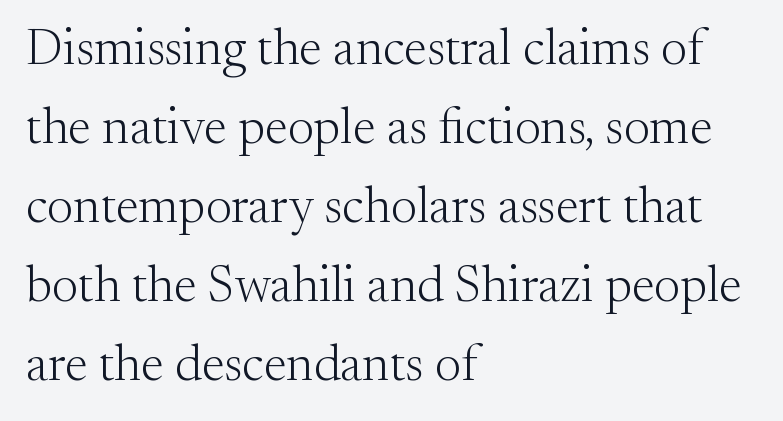
The image shows 51 px light serif type, upright; set left-aligned, normal line spacing (1.55x), normal letter spacing, not underlined; medium stroke contrast and a small x-height.
